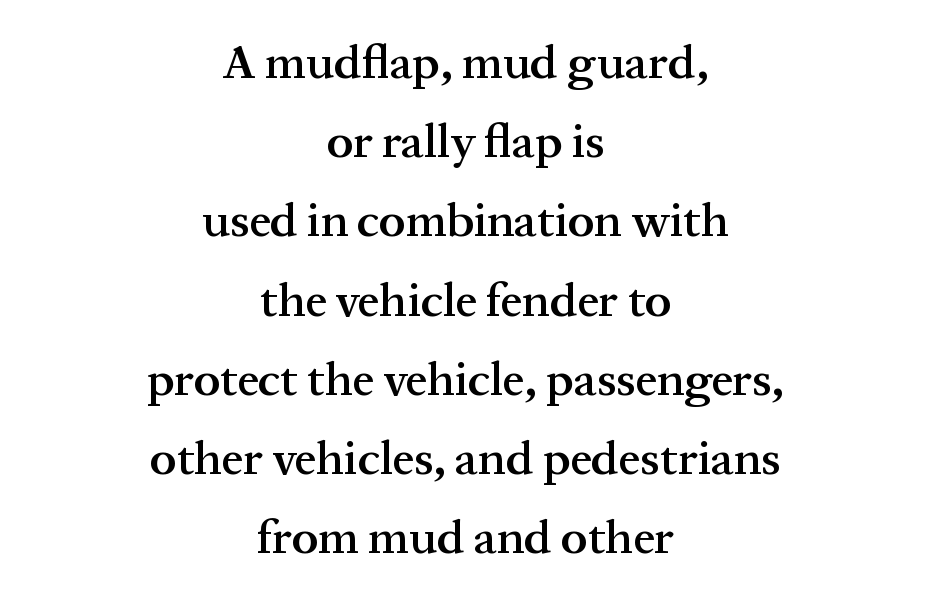
{"serif": "yes", "italic": "no", "bold": "semi", "weight": "semibold", "width": "normal", "stroke_contrast": "medium", "x_height": "medium", "monospaced": "no", "underline": "no", "align": "center", "line_spacing": "normal", "line_spacing_ratio": 1.65, "letter_spacing": "normal", "letter_spacing_em": 0.0, "glyph_px": 48}
